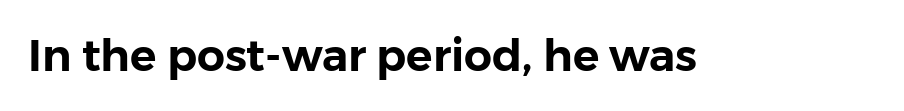
The image shows 44 px sans-serif type, upright; set normal letter spacing, not underlined; low stroke contrast and a medium x-height.
